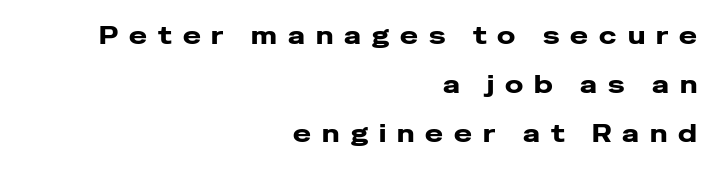
Layout note: lines flush right. This rendering widens character spacing well past its baseline value. Anything drawn beneath the words? Only blank space. Widely set lines give the paragraph a tall, airy silhouette. The type sits square on the baseline with zero lean.
